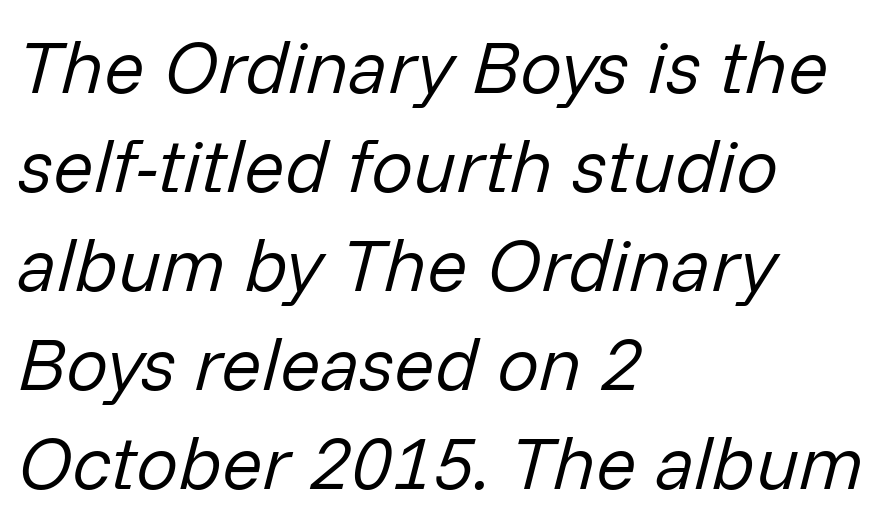
Q: Is the text bold? A: No.
Q: Is the text italic (slanted)? A: Yes, it leans right by about 14 degrees.
Q: Is the text underlined? A: No.
Q: How is the paragraph aligned? A: Left-aligned.
Q: Is the spacing between letters normal or unusually wide? A: Normal.
Q: Is the spacing between lines tight, normal or loose? A: Normal.
Q: Width (condensed, normal, or wide)? A: Normal.
Q: Stroke contrast? A: Low.
Q: x-height? A: Medium.
Q: Monospaced? A: No.
